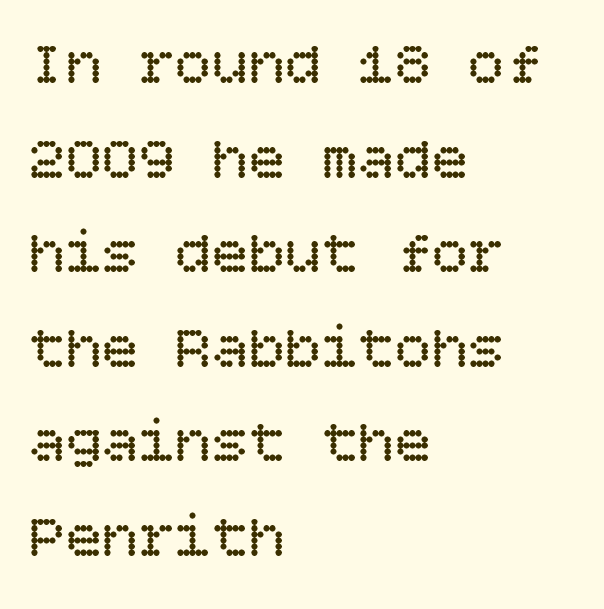
Q: Is the text bold? A: No.
Q: Is the text italic (slanted)? A: No, it is upright.
Q: Is the text underlined? A: No.
Q: How is the paragraph aligned? A: Left-aligned.
Q: Is the spacing between letters normal or unusually wide? A: Normal.
Q: Is the spacing between lines tight, normal or loose? A: Normal.
Q: Width (condensed, normal, or wide)? A: Normal.
Q: Stroke contrast? A: Low.
Q: x-height? A: Large.
